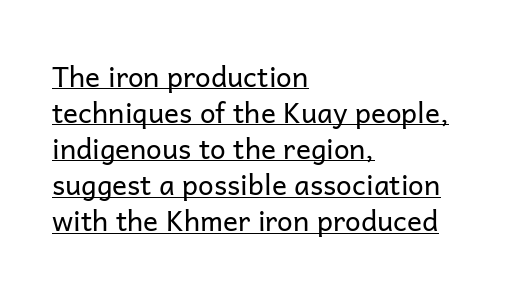
{"serif": "no", "italic": "no", "bold": "no", "weight": "regular", "width": "normal", "stroke_contrast": "low", "x_height": "medium", "monospaced": "no", "underline": "yes", "align": "left", "line_spacing": "normal", "line_spacing_ratio": 1.29, "letter_spacing": "normal", "letter_spacing_em": 0.0, "glyph_px": 28}
